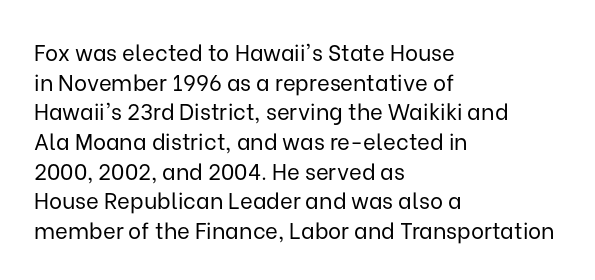
Unmarked baselines from the first word to the last. The designer left line spacing at the default. The rendering anchors every line to the left-hand side. The gaps between neighbouring characters are ordinary and unremarkable. The type sits square on the baseline with zero lean.
